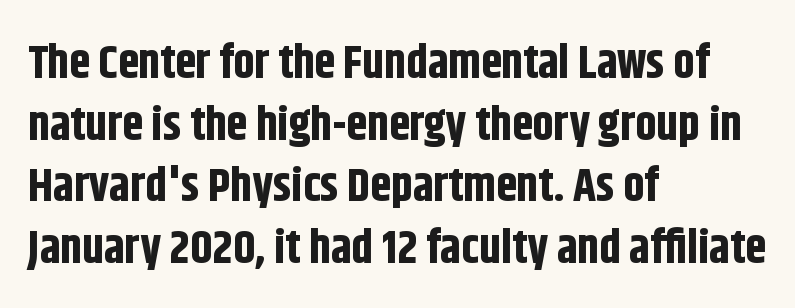
Q: Is the text bold? A: Yes.
Q: Is the text italic (slanted)? A: No, it is upright.
Q: Is the typeface a serif or a sans-serif typeface? A: Sans-serif.
Q: Is the text underlined? A: No.
Q: How is the paragraph aligned? A: Left-aligned.
Q: Is the spacing between letters normal or unusually wide? A: Normal.
Q: Is the spacing between lines tight, normal or loose? A: Normal.
Q: Width (condensed, normal, or wide)? A: Condensed.
Q: Stroke contrast? A: Low.
Q: x-height? A: Large.
Q: Monospaced? A: No.
